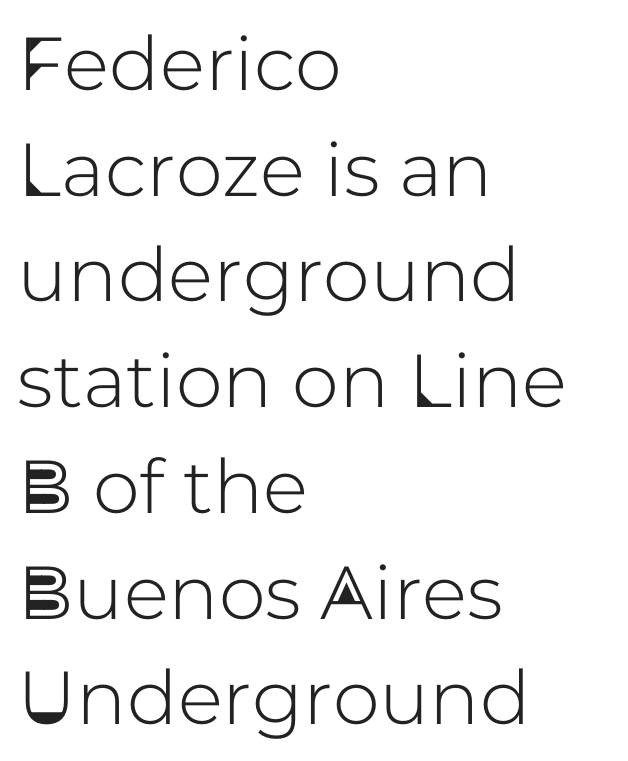
{"serif": "no", "italic": "no", "width": "normal", "stroke_contrast": "low", "x_height": "medium", "monospaced": "no", "underline": "no", "align": "left", "line_spacing": "normal", "line_spacing_ratio": 1.41, "letter_spacing": "normal", "letter_spacing_em": 0.0, "glyph_px": 75}
